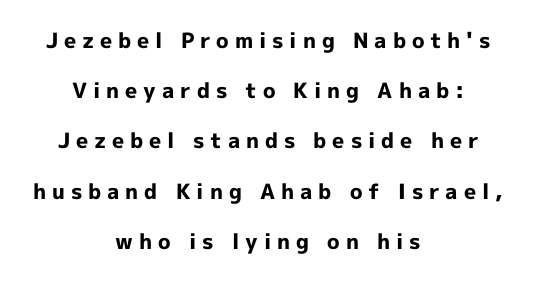
Q: Is the text bold? A: Yes.
Q: Is the text italic (slanted)? A: No, it is upright.
Q: Is the text underlined? A: No.
Q: How is the paragraph aligned? A: Centered.
Q: Is the spacing between letters normal or unusually wide? A: Unusually wide.
Q: Is the spacing between lines tight, normal or loose? A: Loose.
